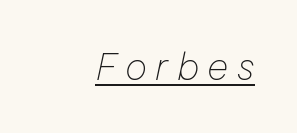
The image shows 37 px thin type, italic (leaning right); set right-aligned, unusually wide letter spacing (+0.22 em), underlined; low stroke contrast and a medium x-height.
